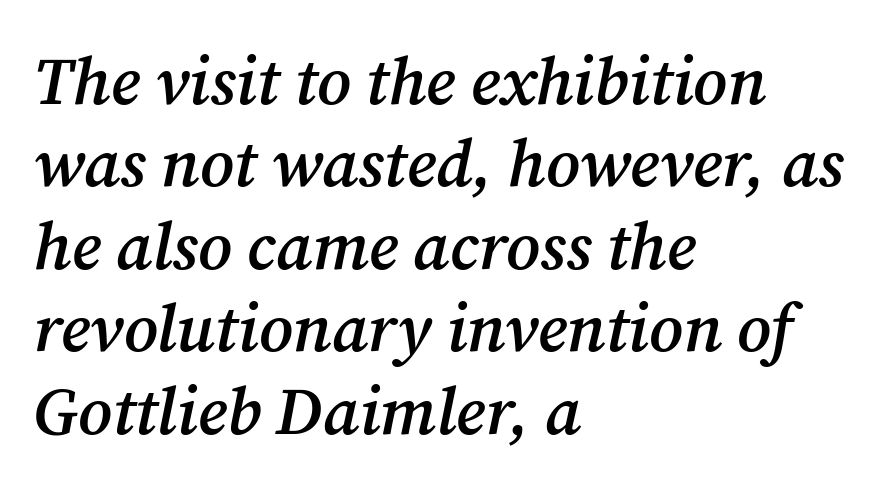
{"serif": "yes", "italic": "yes", "lean": "right", "slant_degrees": 12, "bold": "semi", "weight": "semibold", "width": "normal", "stroke_contrast": "medium", "x_height": "medium", "monospaced": "no", "underline": "no", "align": "left", "line_spacing_ratio": 1.23, "letter_spacing": "normal", "letter_spacing_em": 0.0, "glyph_px": 67}
